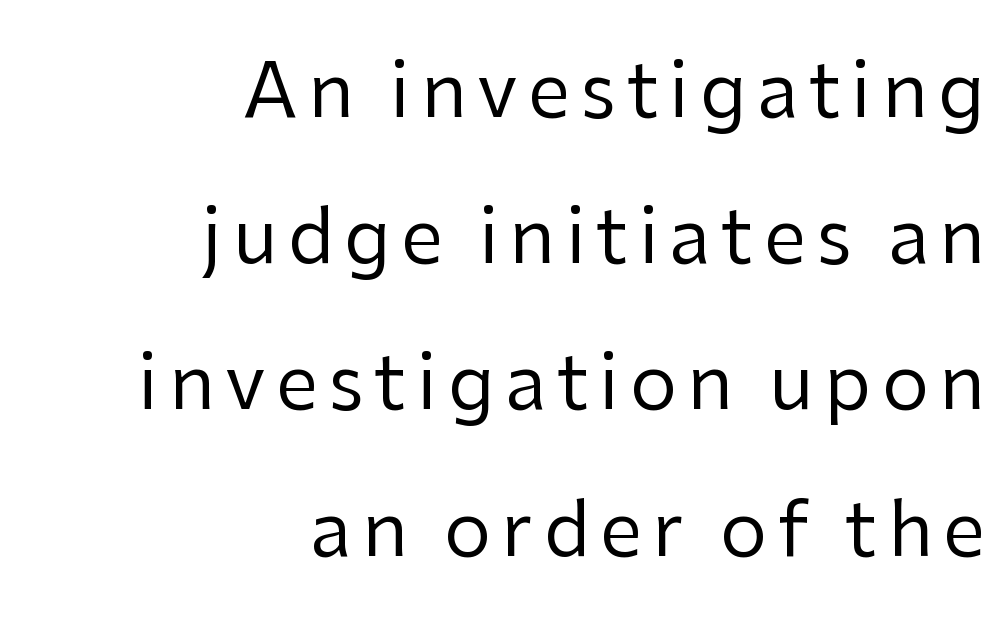
Compared with a typical body face, this is equally light or lighter still. The strip under each line holds only bare page. Rendered with straight, roman letterforms. Vertically, the passage feels expansive, rows floating well apart.
